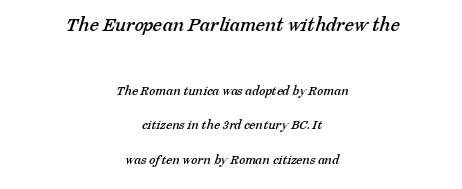
The image shows 21 px text type; set centered, loose line spacing (2.47x), normal letter spacing, not underlined; the first (top) block is 1.5x larger.
